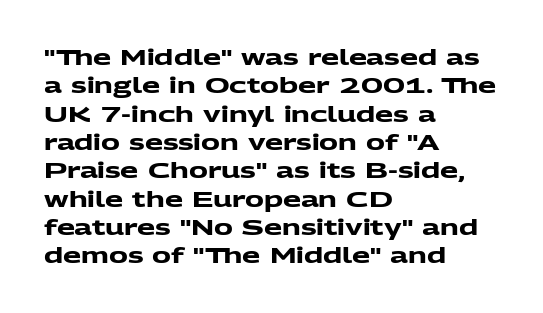
Q: Is the text bold? A: Yes.
Q: Is the text underlined? A: No.
Q: How is the paragraph aligned? A: Left-aligned.
Q: Is the spacing between letters normal or unusually wide? A: Normal.
Q: Is the spacing between lines tight, normal or loose? A: Normal.
